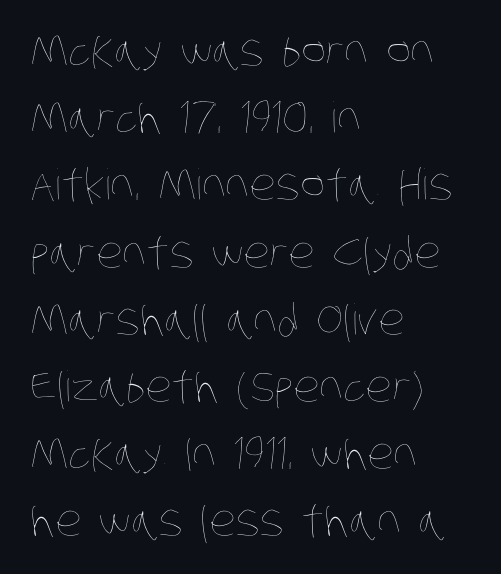
Q: Is the text bold? A: No.
Q: Is the text underlined? A: No.
Q: How is the paragraph aligned? A: Left-aligned.
Q: Is the spacing between letters normal or unusually wide? A: Normal.
Q: Is the spacing between lines tight, normal or loose? A: Normal.
Q: Width (condensed, normal, or wide)? A: Condensed.
Q: Stroke contrast? A: Low.
Q: x-height? A: Large.
Q: Monospaced? A: No.
